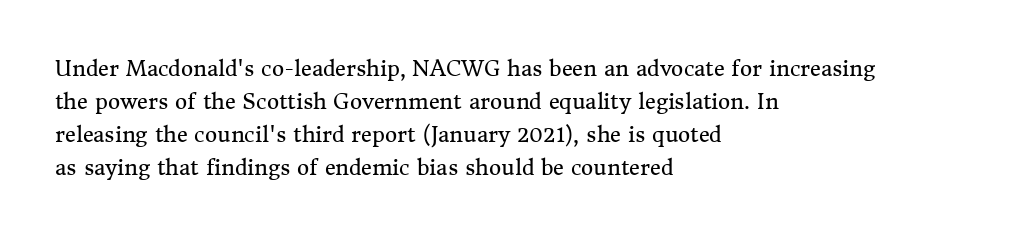
Q: Is the text bold? A: No.
Q: Is the text italic (slanted)? A: No, it is upright.
Q: Is the text underlined? A: No.
Q: How is the paragraph aligned? A: Left-aligned.
Q: Is the spacing between letters normal or unusually wide? A: Normal.
Q: Is the spacing between lines tight, normal or loose? A: Normal.
